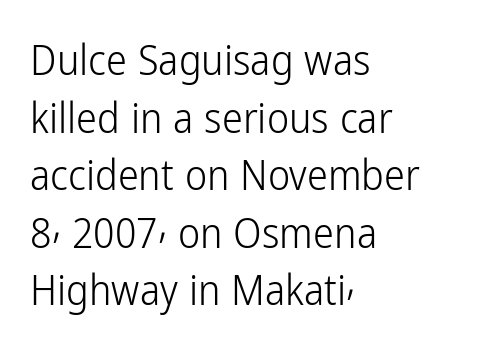
{"serif": "no", "italic": "no", "bold": "no", "weight": "light", "width": "condensed", "stroke_contrast": "low", "x_height": "medium", "monospaced": "no", "underline": "no", "align": "left", "line_spacing": "normal", "line_spacing_ratio": 1.37, "letter_spacing": "normal", "letter_spacing_em": 0.0, "glyph_px": 42}
